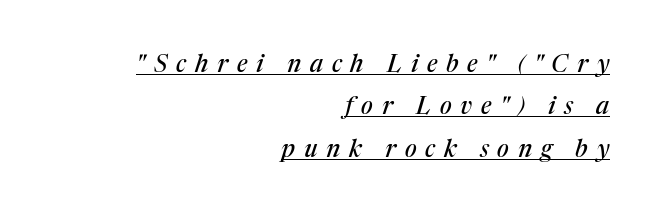
Q: Is the text italic (slanted)? A: Yes, it leans right by about 17 degrees.
Q: Is the text underlined? A: Yes.
Q: How is the paragraph aligned? A: Right-aligned.
Q: Is the spacing between letters normal or unusually wide? A: Unusually wide.
